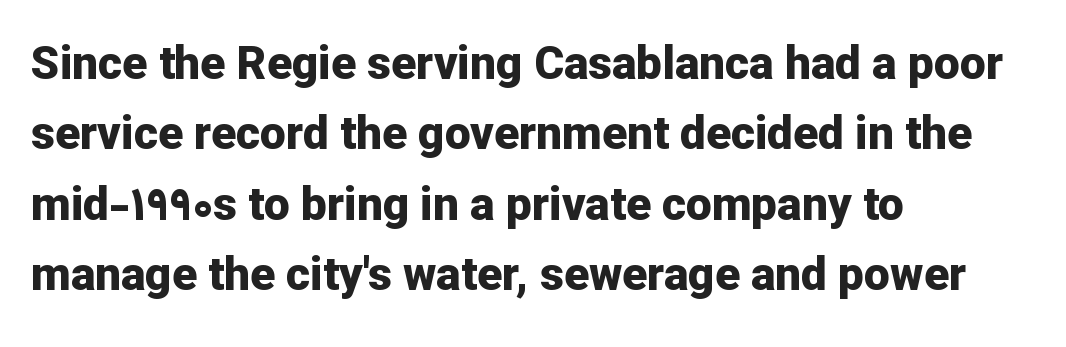
The image shows 46 px bold sans-serif type, upright; set left-aligned, normal line spacing (1.53x), normal letter spacing, not underlined; low stroke contrast and a medium x-height.
